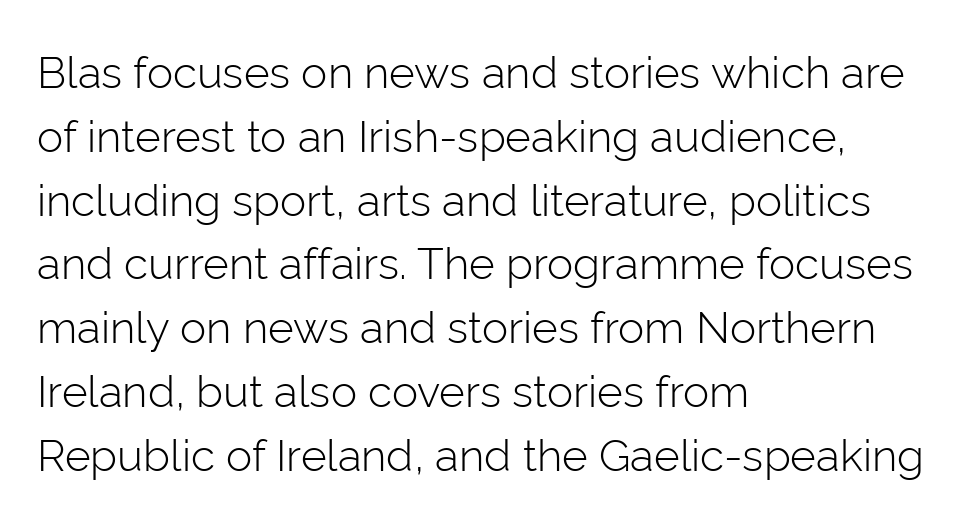
Descenders are the only things crossing below the line. This sample uses plain, unmodified letter spacing. Spacing verdict: proportional, widths tailored to each character. A typesetter would mark this as roman, not italic. In CSS terms this would be text-align: left.
